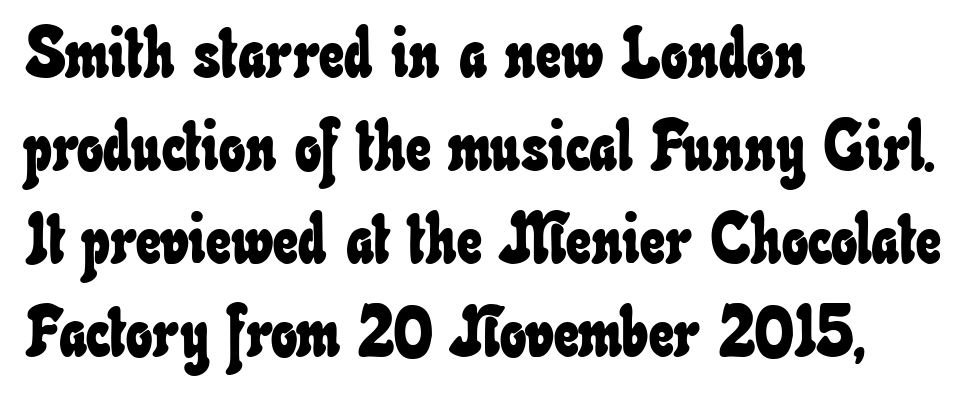
{"width": "condensed", "stroke_contrast": "low", "x_height": "small", "monospaced": "no", "underline": "no", "align": "left", "line_spacing": "normal", "line_spacing_ratio": 1.33, "letter_spacing": "normal", "letter_spacing_em": 0.0, "glyph_px": 70}
